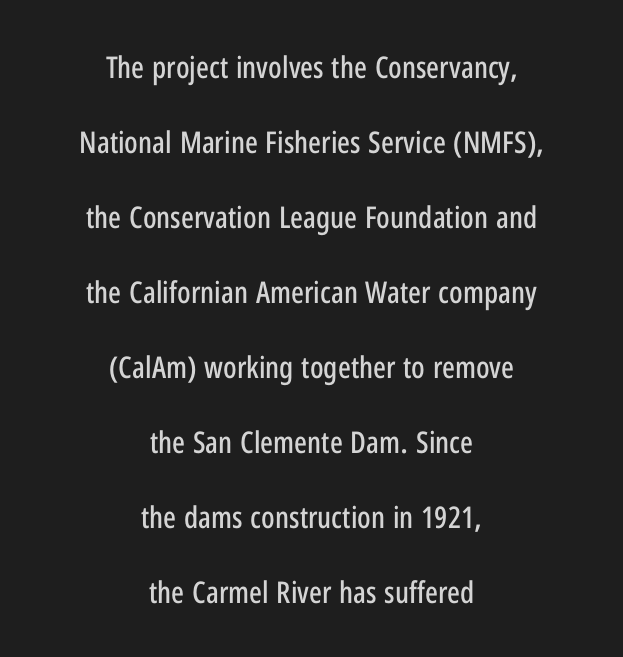
Nothing unusual about the tracking: characters are spaced as the font intends. Nothing sits at the stroke ends, so this counts as sans-serif. The typography opts for an upright posture over an oblique one. A centered setting, common on invitations and titles, is used for this passage. Honestly, there is no underline to notice here at all.
